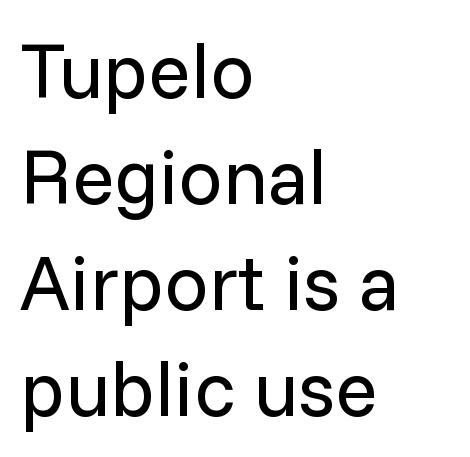
The image shows 78 px regular-weight sans-serif type, upright; set left-aligned, normal line spacing (1.36x), normal letter spacing, not underlined; low stroke contrast and a medium x-height.
